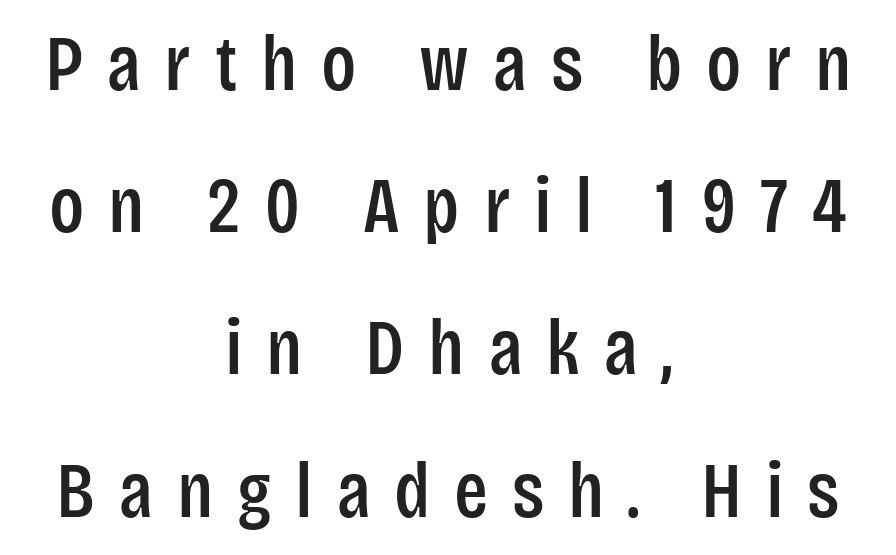
This is sans-serif lettering, the kind often seen on screens and signage. Caption: expanded tracking, letters set apart. Italic? Not at all — the glyphs are vertical. The strip under each line holds only bare page. Here the designer chose a conventional face with non-uniform glyph widths. The whitespace from short lines is split evenly between both sides.
